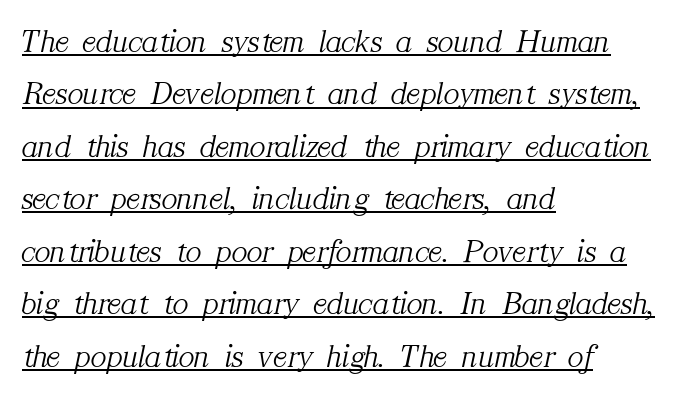
{"serif": "yes", "italic": "yes", "lean": "right", "slant_degrees": 12, "bold": "no", "weight": "light", "width": "normal", "stroke_contrast": "medium", "x_height": "medium", "monospaced": "no", "underline": "yes", "align": "left", "line_spacing": "normal", "line_spacing_ratio": 1.59, "letter_spacing": "normal", "letter_spacing_em": 0.0, "glyph_px": 33}
